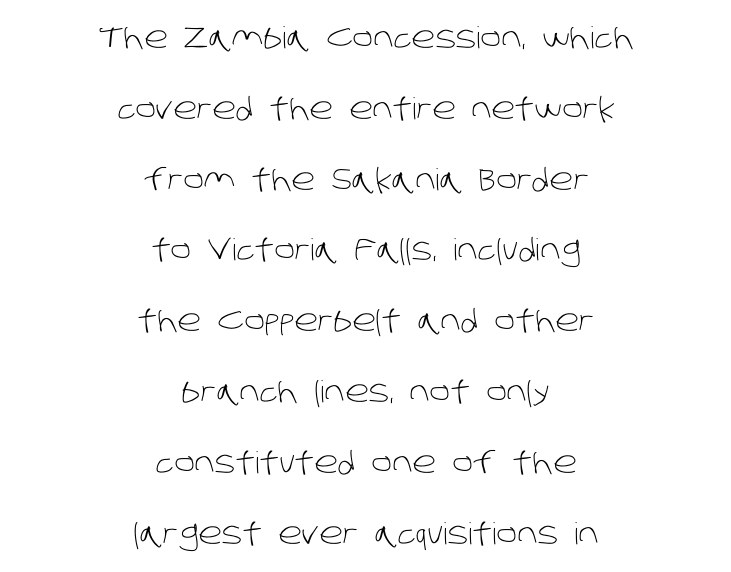
Q: Is the text bold? A: No.
Q: Is the typeface a serif or a sans-serif typeface? A: Sans-serif.
Q: Is the text underlined? A: No.
Q: How is the paragraph aligned? A: Centered.
Q: Is the spacing between letters normal or unusually wide? A: Normal.
Q: Is the spacing between lines tight, normal or loose? A: Loose.
Q: Width (condensed, normal, or wide)? A: Normal.
Q: Stroke contrast? A: Low.
Q: x-height? A: Large.
Q: Monospaced? A: No.
